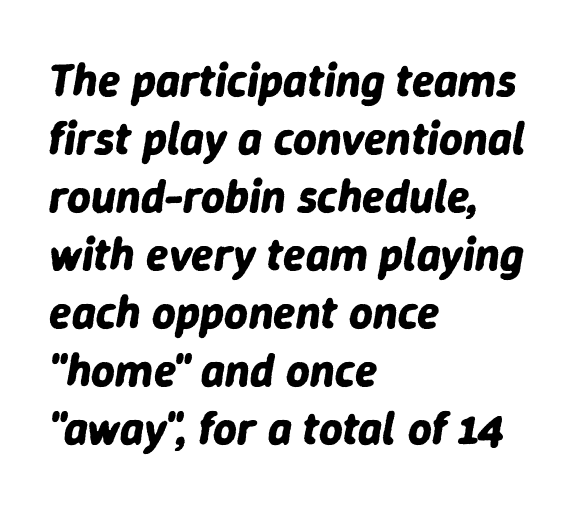
{"italic": "yes", "lean": "right", "slant_degrees": 9, "bold": "yes", "weight": "bold", "width": "normal", "stroke_contrast": "low", "x_height": "medium", "monospaced": "no", "underline": "no", "align": "left", "line_spacing": "normal", "line_spacing_ratio": 1.26, "letter_spacing": "normal", "letter_spacing_em": 0.0, "glyph_px": 46}
